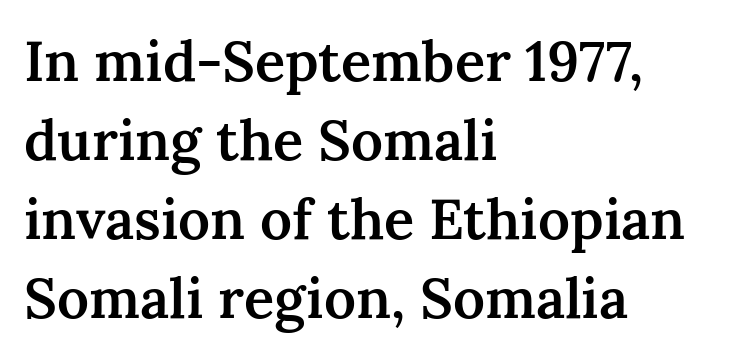
Q: Is the text bold? A: Semi-bold.
Q: Is the text italic (slanted)? A: No, it is upright.
Q: Is the typeface a serif or a sans-serif typeface? A: Serif.
Q: Is the text underlined? A: No.
Q: How is the paragraph aligned? A: Left-aligned.
Q: Is the spacing between letters normal or unusually wide? A: Normal.
Q: Is the spacing between lines tight, normal or loose? A: Normal.
Q: Width (condensed, normal, or wide)? A: Normal.
Q: Stroke contrast? A: Medium.
Q: x-height? A: Medium.
Q: Monospaced? A: No.
